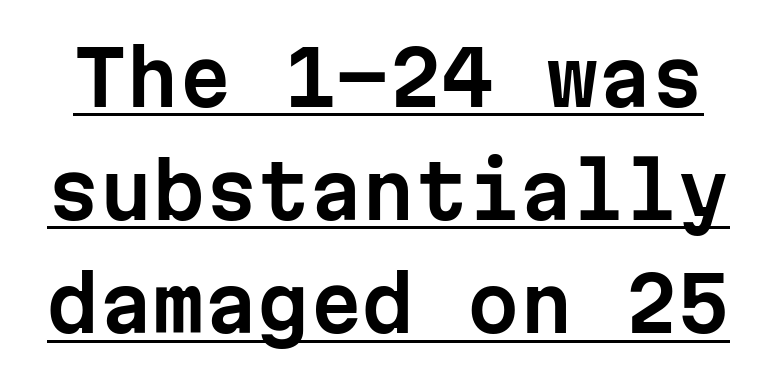
Q: Is the text italic (slanted)? A: No, it is upright.
Q: Is the typeface a serif or a sans-serif typeface? A: Sans-serif.
Q: Is the text underlined? A: Yes.
Q: Is the spacing between letters normal or unusually wide? A: Normal.
Q: Is the spacing between lines tight, normal or loose? A: Normal.
Q: Width (condensed, normal, or wide)? A: Normal.
Q: Stroke contrast? A: Low.
Q: x-height? A: Medium.
Q: Monospaced? A: Yes.
